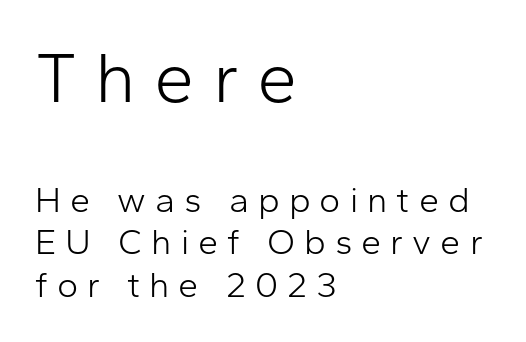
The image shows 72 px light sans-serif type, upright; set left-aligned, line spacing 1.18x, unusually wide letter spacing (+0.25 em), not underlined; the first (top) block is 2.0x larger; low stroke contrast and a medium x-height.
